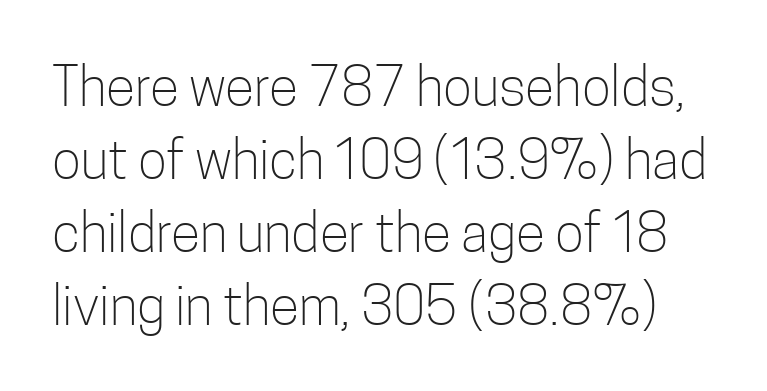
The image shows 54 px light, condensed sans-serif type, upright; set normal line spacing (1.35x), normal letter spacing, not underlined; low stroke contrast and a medium x-height.
